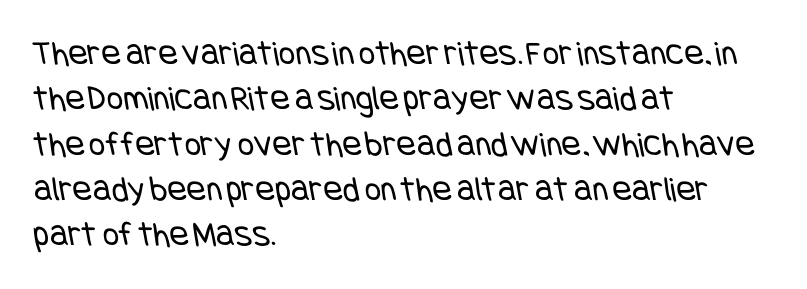
The image shows 36 px regular-weight, condensed sans-serif type; set left-aligned, normal line spacing (1.26x), normal letter spacing, not underlined; low stroke contrast and a large x-height.
